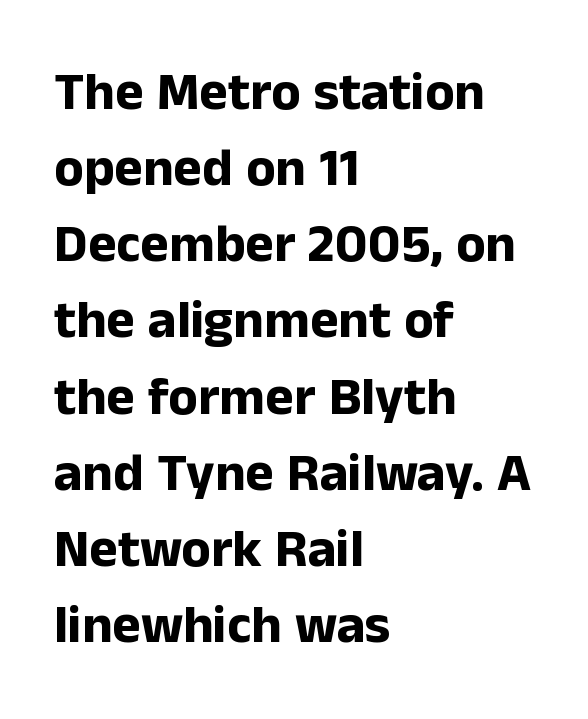
The sample has been set heavy, in full bold. A sans-serif font was chosen for this passage. Posture: vertical. A normal amount of white space separates one row of letters from the next. Decoration check: the copy has no underline.
